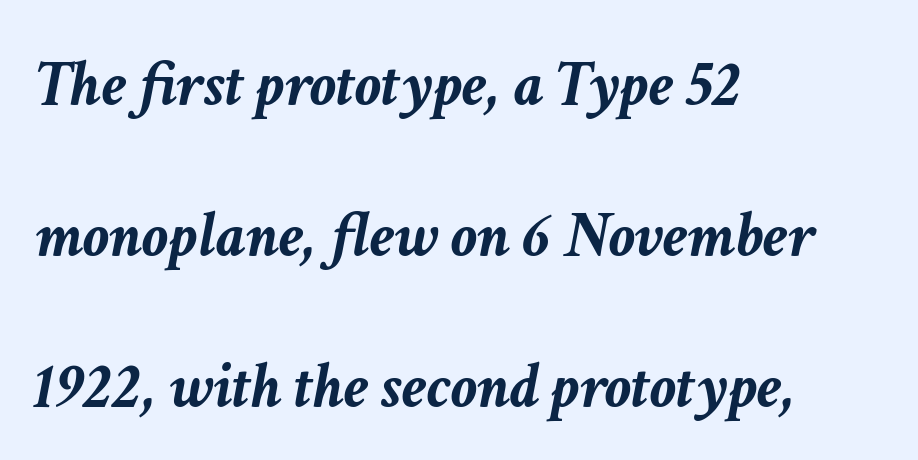
Q: Is the text bold? A: Yes.
Q: Is the text italic (slanted)? A: Yes, it leans right by about 11 degrees.
Q: Is the text underlined? A: No.
Q: How is the paragraph aligned? A: Left-aligned.
Q: Is the spacing between letters normal or unusually wide? A: Normal.
Q: Is the spacing between lines tight, normal or loose? A: Loose.
Q: Width (condensed, normal, or wide)? A: Normal.
Q: Stroke contrast? A: Low.
Q: x-height? A: Medium.
Q: Monospaced? A: No.
